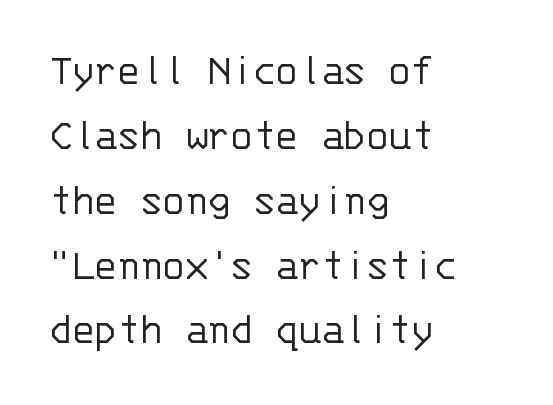
The image shows 46 px light sans-serif type, upright, monospaced; set left-aligned, normal line spacing (1.41x), normal letter spacing, not underlined; low stroke contrast and a large x-height.
